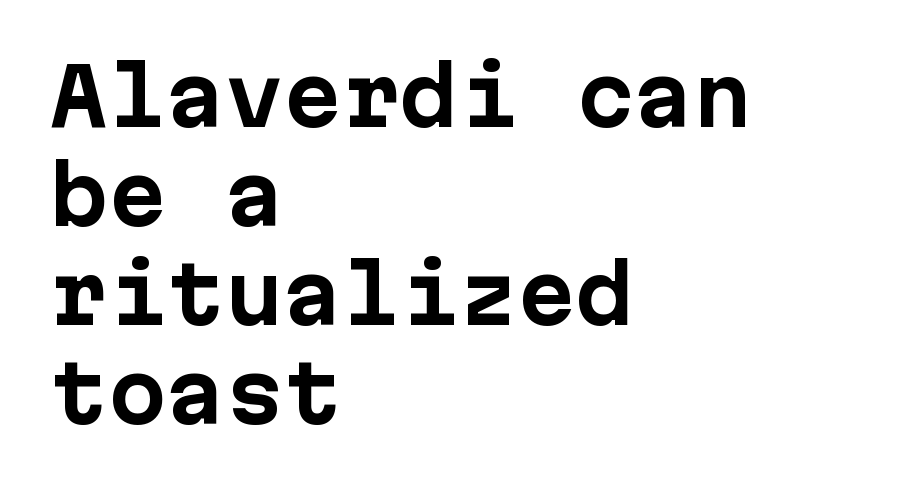
The image shows 78 px bold sans-serif type, upright; set left-aligned, normal line spacing (1.27x), normal letter spacing, not underlined; low stroke contrast and a medium x-height.
